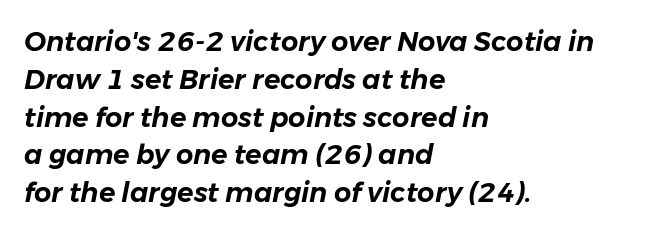
The image shows 27 px text type, italic (leaning right); set left-aligned, normal line spacing (1.4x), normal letter spacing, not underlined.
